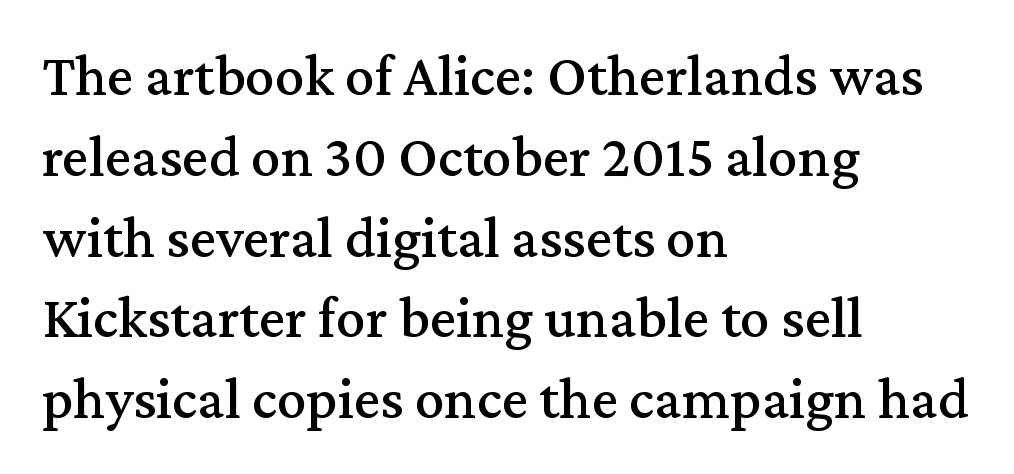
{"serif": "yes", "italic": "no", "width": "normal", "stroke_contrast": "medium", "x_height": "medium", "monospaced": "no", "underline": "no", "align": "left", "line_spacing": "normal", "line_spacing_ratio": 1.37, "letter_spacing": "normal", "letter_spacing_em": 0.0, "glyph_px": 59}
